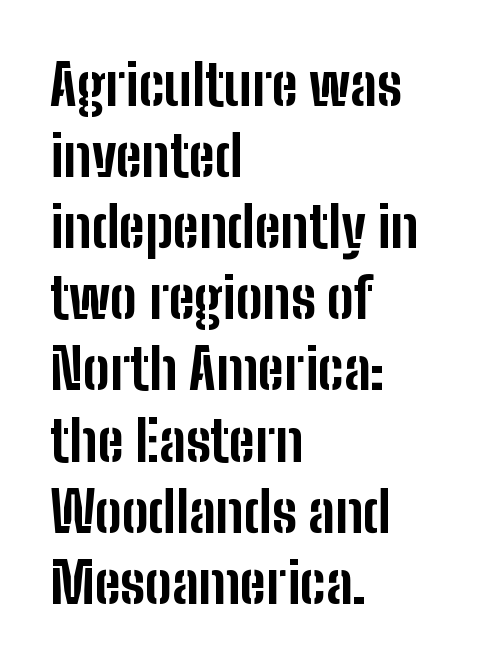
{"serif": "no", "italic": "no", "bold": "yes", "weight": "bold", "width": "condensed", "stroke_contrast": "low", "x_height": "medium", "monospaced": "no", "underline": "no", "align": "left", "line_spacing": "normal", "line_spacing_ratio": 1.27, "letter_spacing": "normal", "letter_spacing_em": 0.0, "glyph_px": 56}
